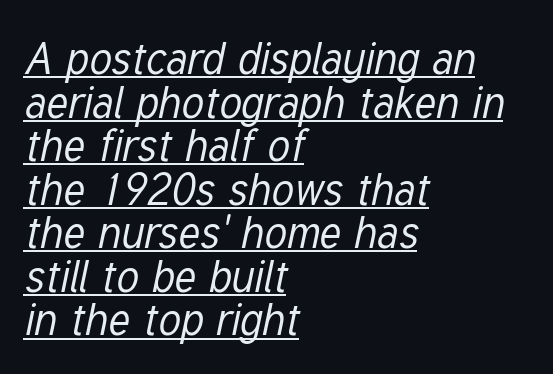
Q: Is the text bold? A: No.
Q: Is the text italic (slanted)? A: Yes, it leans right by about 12 degrees.
Q: Is the text underlined? A: Yes.
Q: How is the paragraph aligned? A: Left-aligned.
Q: Is the spacing between letters normal or unusually wide? A: Normal.
Q: Is the spacing between lines tight, normal or loose? A: Tight.
Q: Width (condensed, normal, or wide)? A: Condensed.
Q: Stroke contrast? A: Low.
Q: x-height? A: Medium.
Q: Monospaced? A: No.
